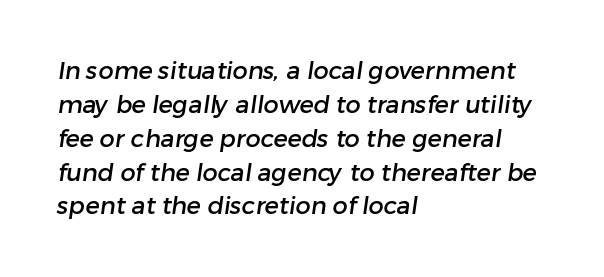
Q: Is the text underlined? A: No.
Q: How is the paragraph aligned? A: Left-aligned.
Q: Is the spacing between letters normal or unusually wide? A: Normal.
Q: Is the spacing between lines tight, normal or loose? A: Normal.
